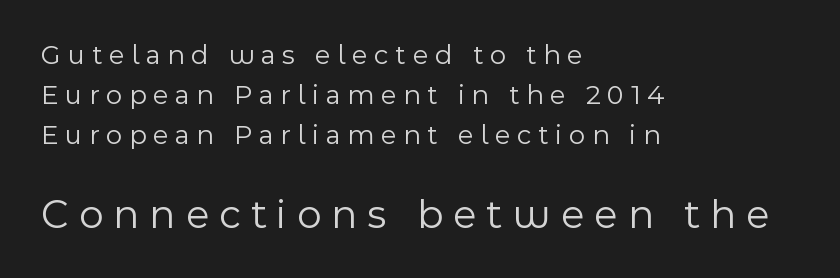
{"serif": "no", "italic": "no", "bold": "no", "weight": "light", "width": "normal", "x_height": "medium", "monospaced": "no", "underline": "no", "align": "left", "line_spacing": "normal", "line_spacing_ratio": 1.42, "letter_spacing": "wide", "letter_spacing_em": 0.24, "larger_block": "second", "size_ratio": 1.5, "glyph_px": 42}
